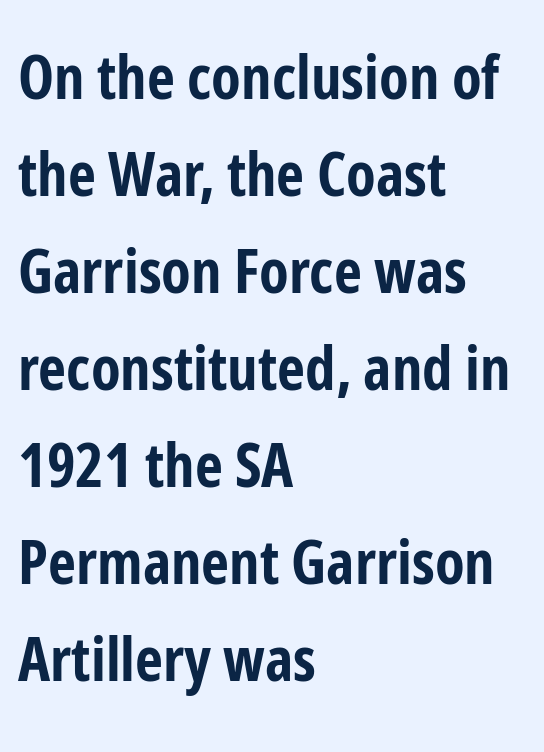
The image shows 61 px bold, condensed sans-serif type, upright; set left-aligned, normal line spacing (1.59x), normal letter spacing, not underlined; low stroke contrast and a medium x-height.
